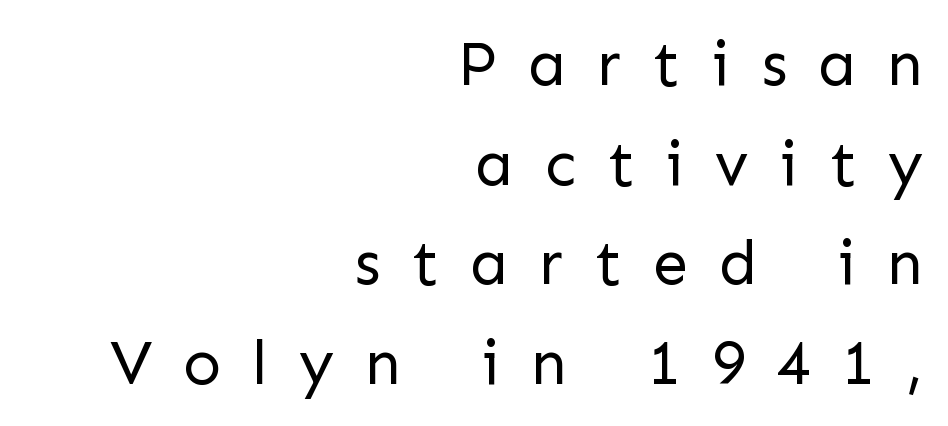
{"serif": "no", "italic": "no", "bold": "no", "weight": "regular", "width": "normal", "stroke_contrast": "low", "x_height": "medium", "monospaced": "no", "underline": "no", "align": "right", "line_spacing": "normal", "line_spacing_ratio": 1.58, "letter_spacing": "wide", "letter_spacing_em": 0.49, "glyph_px": 63}
